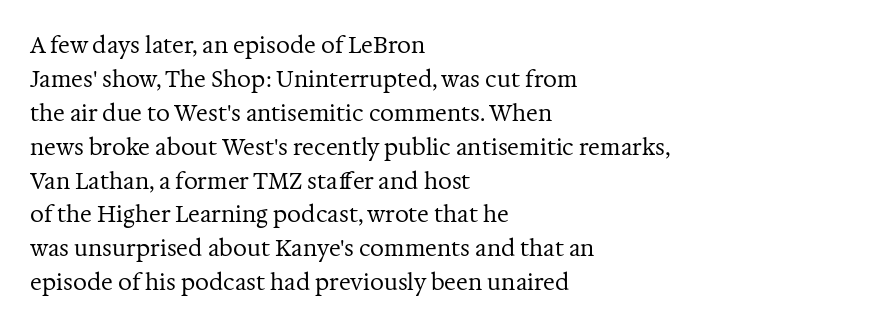
These lines stack with their left ends in a neat column. Any mark beneath the type? The region is blank. Short note: letters normally spaced. The type sits square on the baseline with zero lean.
